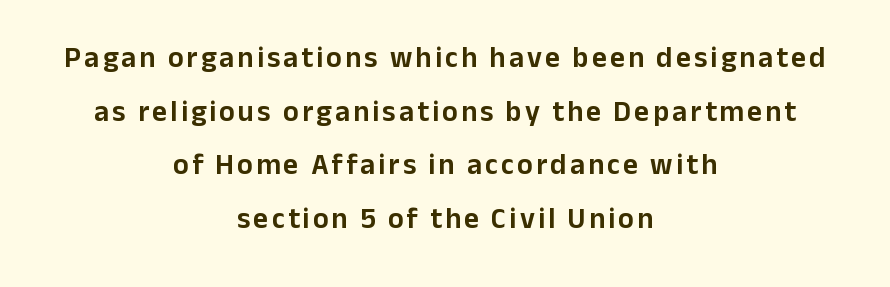
Do the letters lean? They stand straight. Nope, no serifs anywhere on these letters. The rendering positions every line midway between the sides. The face used here is proportionally spaced, like ordinary book or web type. The area under the type is left untouched.
